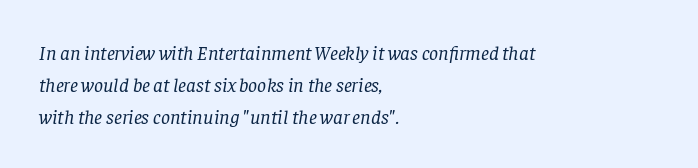
The image shows 20 px text type, italic (leaning right); set left-aligned, normal line spacing (1.59x), normal letter spacing, not underlined.
